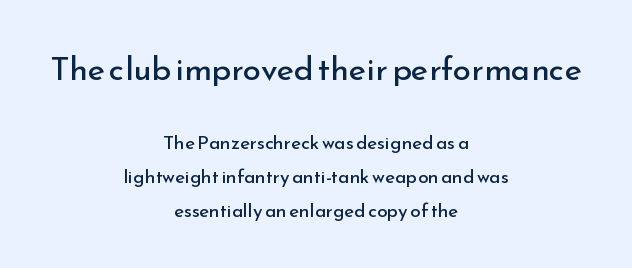
Q: Is the text bold? A: No.
Q: Is the text italic (slanted)? A: No, it is upright.
Q: Is the typeface a serif or a sans-serif typeface? A: Sans-serif.
Q: Is the text underlined? A: No.
Q: How is the paragraph aligned? A: Centered.
Q: Is the spacing between letters normal or unusually wide? A: Normal.
Q: Which block of text is set in a larger size, the first (top) or the second (bottom)? A: The first (top) one.
Q: Width (condensed, normal, or wide)? A: Normal.
Q: Stroke contrast? A: Low.
Q: x-height? A: Small.
Q: Monospaced? A: No.
